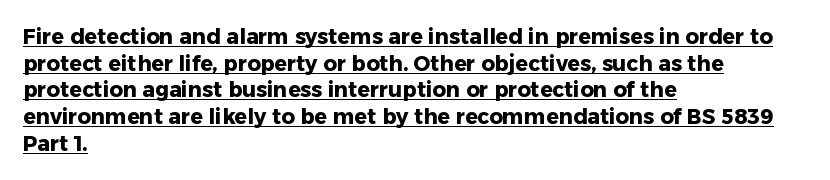
Posture: vertical. The lines are quadded left. What weight is shown? A full bold with thick strokes. Successive baselines arrive at the customary interval. Students, observe the line beneath the letters — that is underlining. The type is set solid horizontally, with unmodified tracking.
